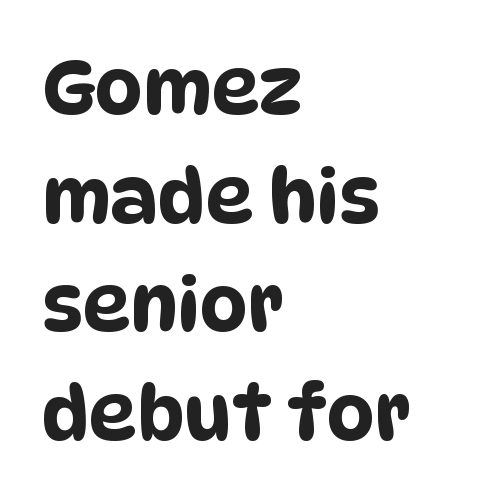
Q: Is the typeface a serif or a sans-serif typeface? A: Sans-serif.
Q: Is the text underlined? A: No.
Q: How is the paragraph aligned? A: Left-aligned.
Q: Is the spacing between letters normal or unusually wide? A: Normal.
Q: Is the spacing between lines tight, normal or loose? A: Normal.
Q: Width (condensed, normal, or wide)? A: Condensed.
Q: Stroke contrast? A: Low.
Q: x-height? A: Large.
Q: Monospaced? A: No.
